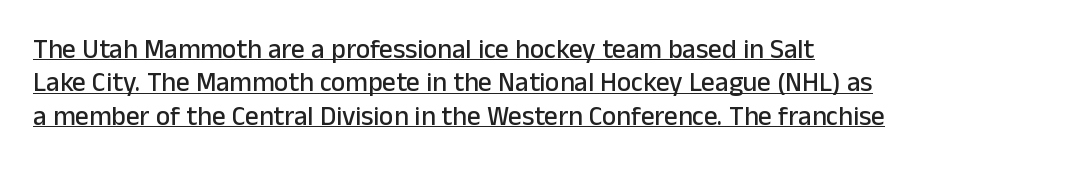
Q: Is the text italic (slanted)? A: No, it is upright.
Q: Is the text underlined? A: Yes.
Q: How is the paragraph aligned? A: Left-aligned.
Q: Is the spacing between letters normal or unusually wide? A: Normal.
